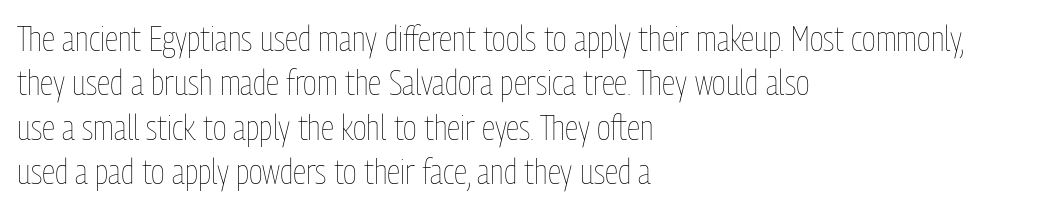
A classic flush-left, rag-right setting is used for this passage. The letters advance in unequal steps, a hallmark of proportional type. A typesetter would call this zero additional tracking. Summary of vertical rhythm: regular, with standard interline spacing. Counters stay open thanks to moderate or lighter strokes. The passage shown is not underscored anywhere.
